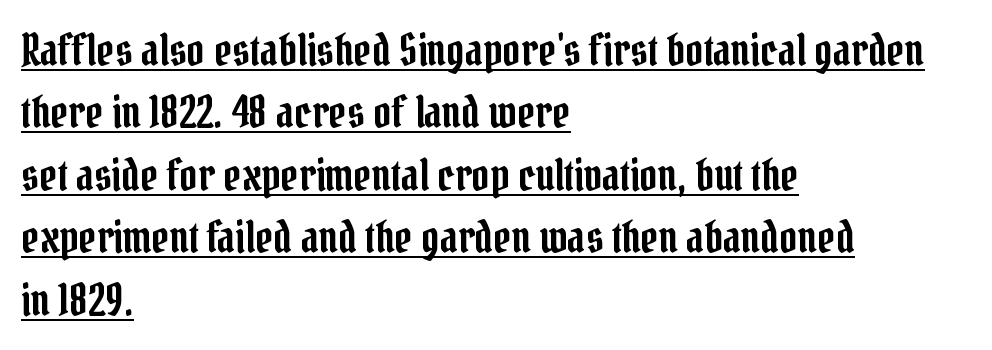
The image shows 44 px condensed serif type, upright; set left-aligned, normal line spacing (1.42x), normal letter spacing, underlined; low stroke contrast and a medium x-height.
